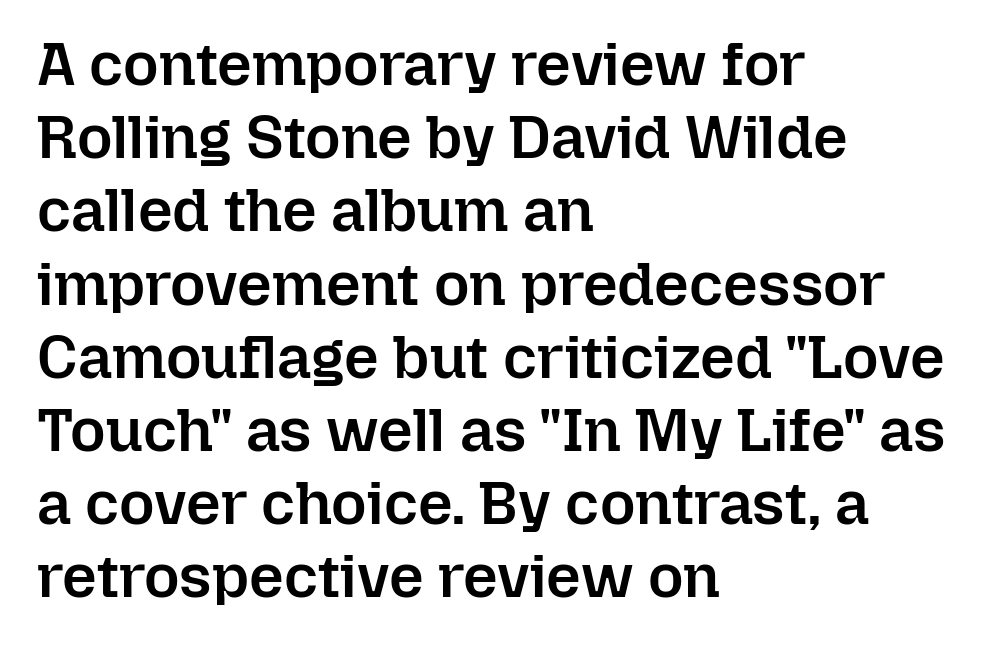
Spacing verdict: proportional, widths tailored to each character. Every letter is mildly thick-stroked: semibold rather than bold. You could call the tracking neutral — neither tight nor loose. The lines are quadded left.
